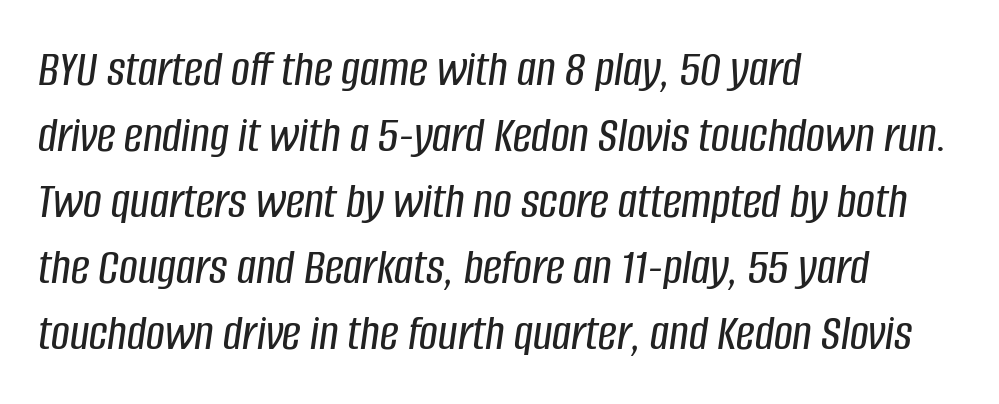
The image shows 52 px condensed type, italic (leaning right); set left-aligned, normal line spacing (1.27x), normal letter spacing, not underlined; low stroke contrast and a large x-height.
